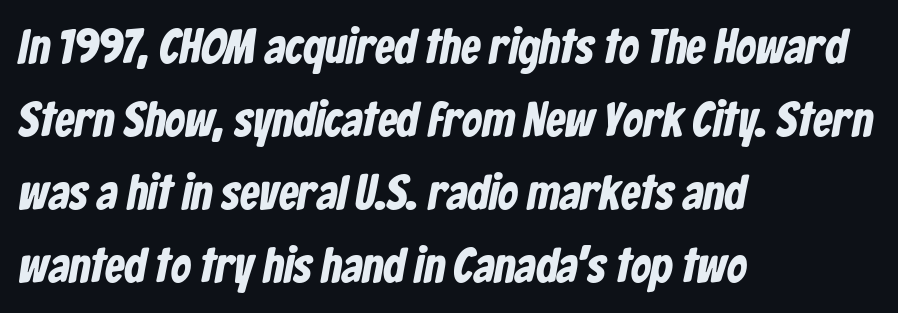
The image shows 49 px condensed sans-serif type; set left-aligned, normal line spacing (1.49x), normal letter spacing, not underlined; low stroke contrast and a medium x-height.
